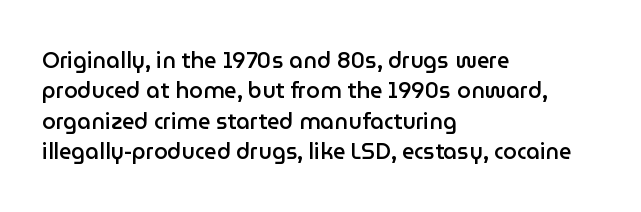
The image shows 22 px text type, upright; set left-aligned, normal line spacing (1.38x), normal letter spacing, not underlined.
